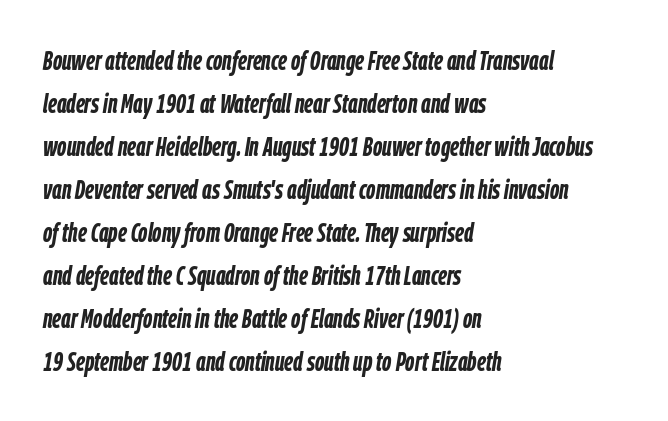
If you drew a line through each stem, it would be angled. This rendering leaves character spacing at its baseline value. Normally led — the rows are evenly, conventionally spaced. Typesetter's note: full bold, strokes at maximum text heaviness. All the whitespace from short lines collects on the right. Descenders are the only things crossing below the line.
